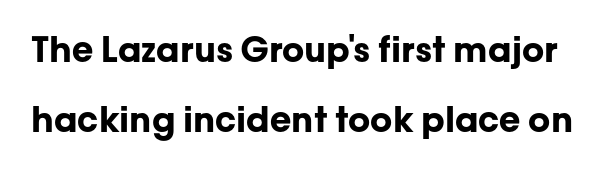
{"serif": "no", "italic": "no", "bold": "yes", "weight": "bold", "width": "normal", "stroke_contrast": "low", "x_height": "medium", "monospaced": "no", "underline": "no", "line_spacing": "loose", "line_spacing_ratio": 2.01, "letter_spacing": "normal", "letter_spacing_em": 0.0, "glyph_px": 35}
